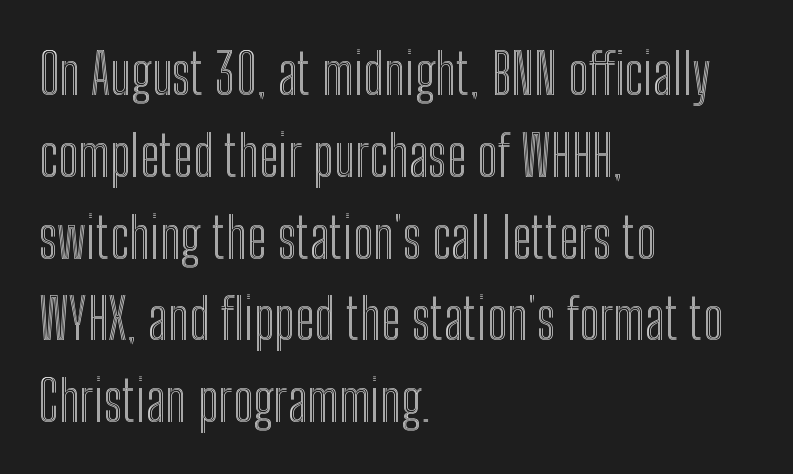
The image shows 56 px condensed type, upright; set left-aligned, normal line spacing (1.46x), normal letter spacing, not underlined; a medium x-height.
